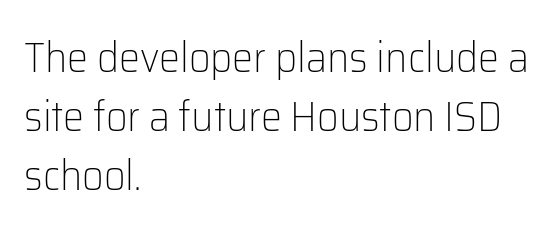
Quick note: interline space is typical. Proportional: the letters do not fall into vertical columns. Ink coverage per letter is moderate at most. The passage shown is typeset with a sans-serif family.
